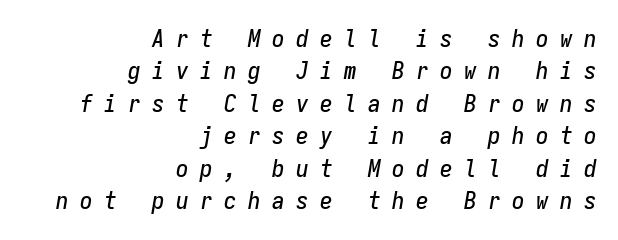
The image shows 25 px text type, italic (leaning right); set right-aligned, normal line spacing (1.3x), unusually wide letter spacing (+0.46 em), not underlined.
